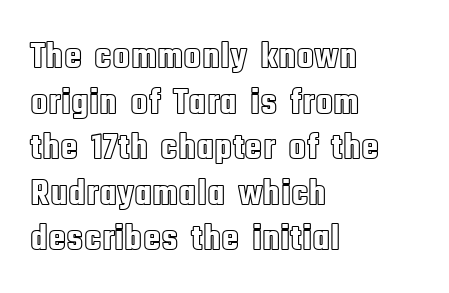
Q: Is the text italic (slanted)? A: No, it is upright.
Q: Is the text underlined? A: No.
Q: How is the paragraph aligned? A: Left-aligned.
Q: Is the spacing between letters normal or unusually wide? A: Normal.
Q: Width (condensed, normal, or wide)? A: Condensed.
Q: x-height? A: Large.
Q: Monospaced? A: No.
